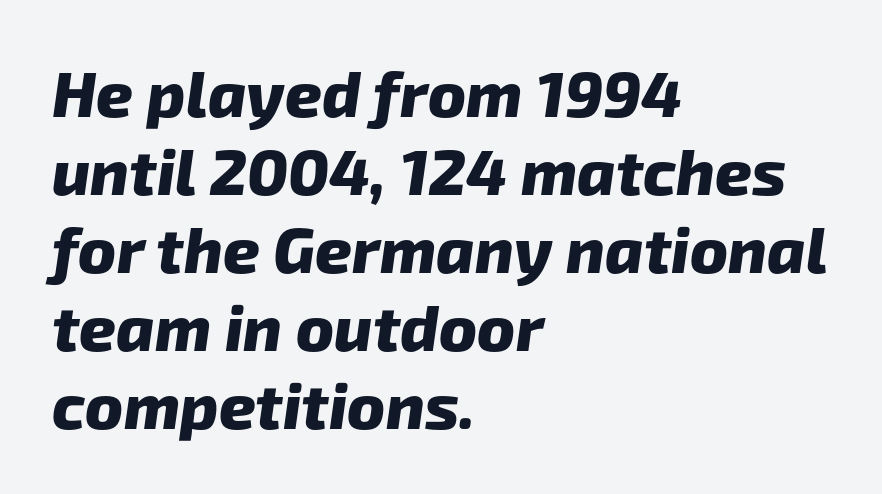
Q: Is the text bold? A: Yes.
Q: Is the typeface a serif or a sans-serif typeface? A: Sans-serif.
Q: Is the text underlined? A: No.
Q: How is the paragraph aligned? A: Left-aligned.
Q: Is the spacing between letters normal or unusually wide? A: Normal.
Q: Width (condensed, normal, or wide)? A: Normal.
Q: Stroke contrast? A: Low.
Q: x-height? A: Medium.
Q: Monospaced? A: No.
